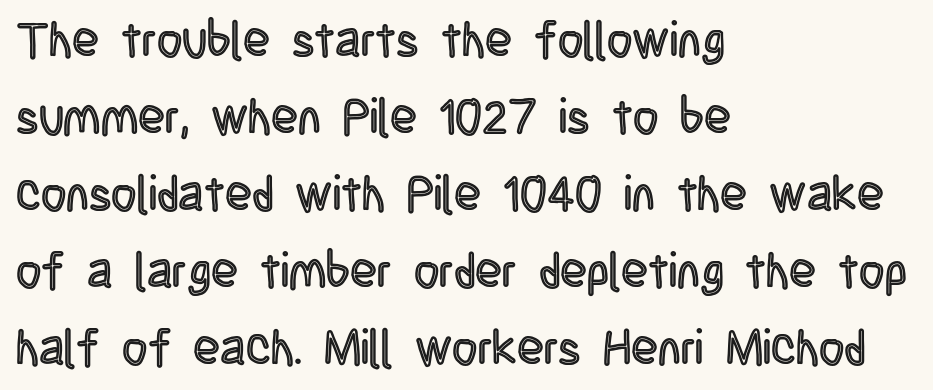
The space between consecutive lines is moderate. Do the characters align in a grid? No, the font is proportional. Is there any slant? The stems are plumb. Underline: absent. A student would call this left alignment; a typographer would say flush left, rag right. Short note: letters normally spaced.
